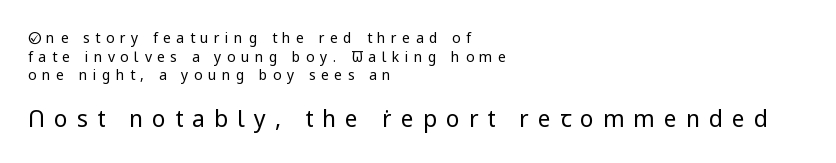
Q: Is the text bold? A: No.
Q: Is the text italic (slanted)? A: No, it is upright.
Q: Is the text underlined? A: No.
Q: How is the paragraph aligned? A: Left-aligned.
Q: Is the spacing between letters normal or unusually wide? A: Unusually wide.
Q: Is the spacing between lines tight, normal or loose? A: Normal.
Q: Which block of text is set in a larger size, the first (top) or the second (bottom)? A: The second (bottom) one.
